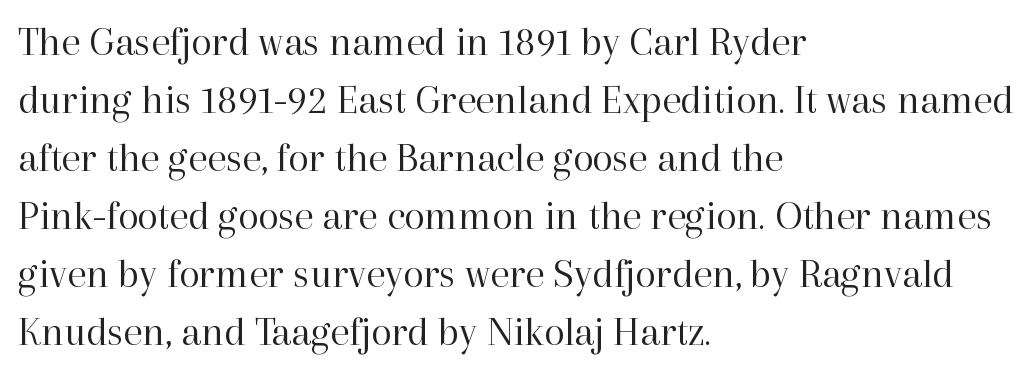
{"serif": "yes", "italic": "no", "bold": "no", "weight": "regular", "width": "normal", "stroke_contrast": "high", "x_height": "medium", "monospaced": "no", "underline": "no", "align": "left", "line_spacing": "normal", "line_spacing_ratio": 1.38, "letter_spacing": "normal", "letter_spacing_em": 0.0, "glyph_px": 42}
